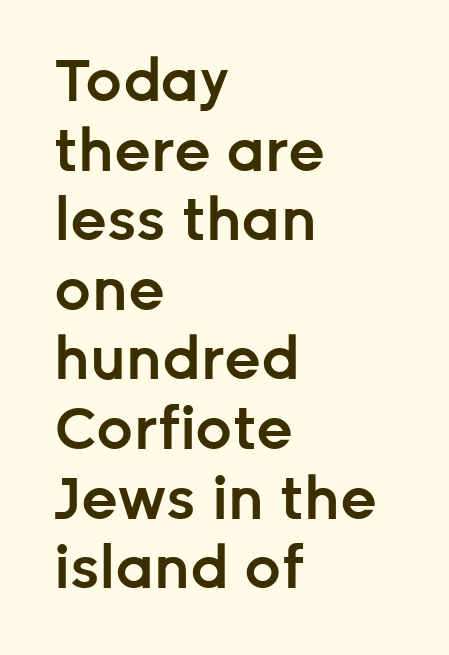
The letters stand upright; this is a roman face. What stands out about the letter spacing? Nothing — it is the standard amount. Spacing verdict: proportional, widths tailored to each character. The lines are quadded left.
